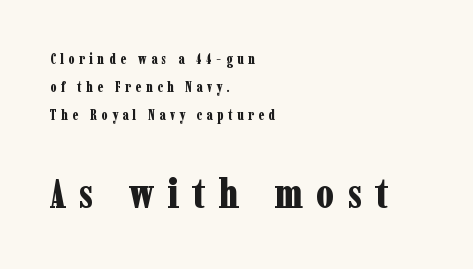
Descender tails drop into unmarked territory. Between one letter and the next there's a generous, obvious gap. The designer went with a serif here, giving each stem small feet. Its strokes are broad and dark, the hallmark of bold type.
